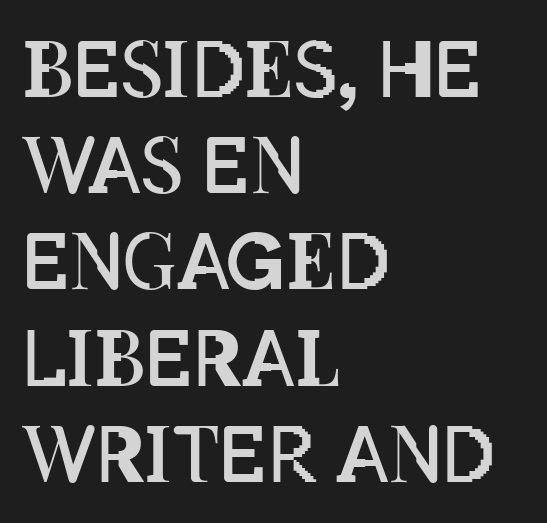
The image shows 77 px regular-weight, condensed type, upright; set left-aligned, normal line spacing (1.25x), normal letter spacing, not underlined; low stroke contrast and a large x-height.
